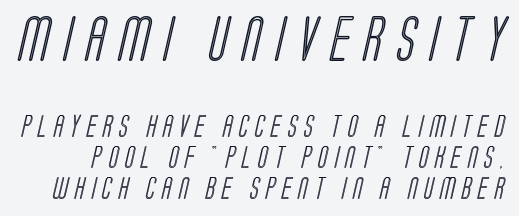
The image shows 45 px condensed type; set normal line spacing (1.4x), unusually wide letter spacing (+0.31 em), not underlined; the first (top) block is 2.05x larger; a large x-height.
